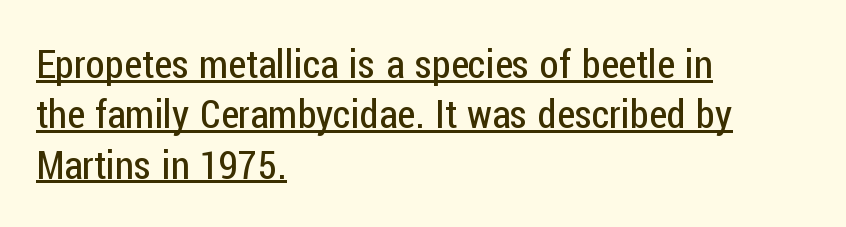
{"serif": "no", "italic": "no", "bold": "no", "weight": "regular", "width": "condensed", "stroke_contrast": "low", "x_height": "medium", "monospaced": "no", "underline": "yes", "align": "left", "line_spacing": "normal", "line_spacing_ratio": 1.29, "letter_spacing": "normal", "letter_spacing_em": 0.0, "glyph_px": 39}
